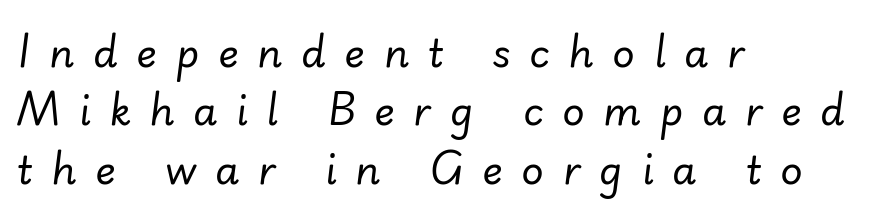
The line-height multiplier appears to be the usual default. Notice how the stems are inclined rather than vertical — that's the hallmark of italics. Note the varied advance widths — an 'i' is clearly narrower than an 'm'. Each line starts at the same left margin while the right side varies.
